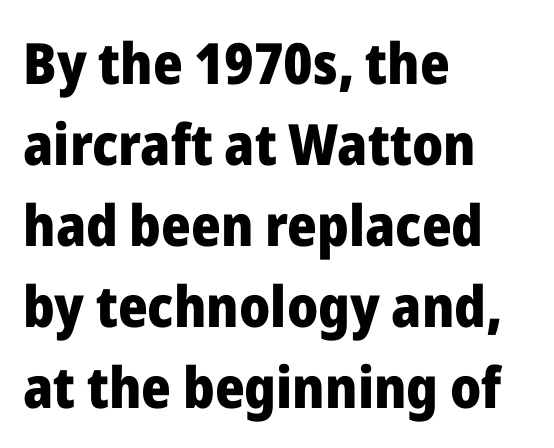
The image shows 57 px heavy sans-serif type, upright; set left-aligned, normal line spacing (1.42x), normal letter spacing, not underlined; low stroke contrast and a medium x-height.
